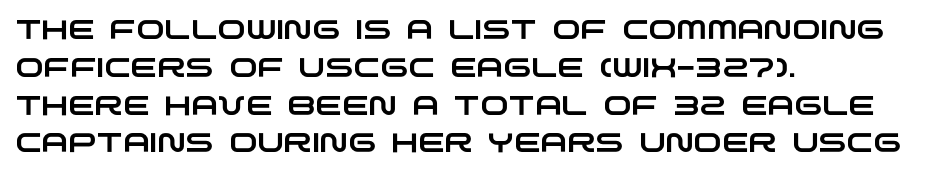
The image shows 27 px text type; set left-aligned, normal line spacing (1.4x), normal letter spacing, not underlined.
